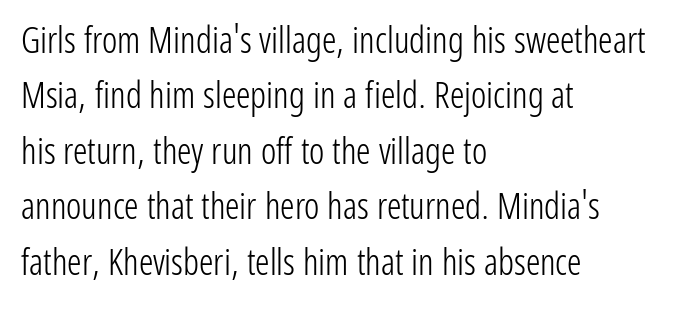
The image shows 36 px light, condensed sans-serif type, upright; set left-aligned, normal line spacing (1.54x), normal letter spacing, not underlined; low stroke contrast and a medium x-height.
